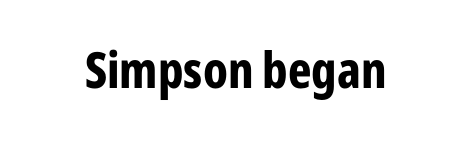
Every character sits straight up, as roman type does. Anything drawn beneath the words? Only blank space. Typographic density is high because the face is bold. Glyph-to-glyph distance matches everyday printed text. Do the characters align in a grid? No, the font is proportional.
